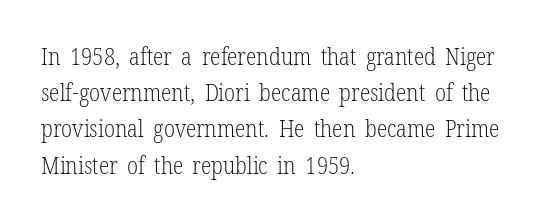
The image shows 24 px text type, upright; set left-aligned, normal line spacing (1.51x), normal letter spacing, not underlined.
